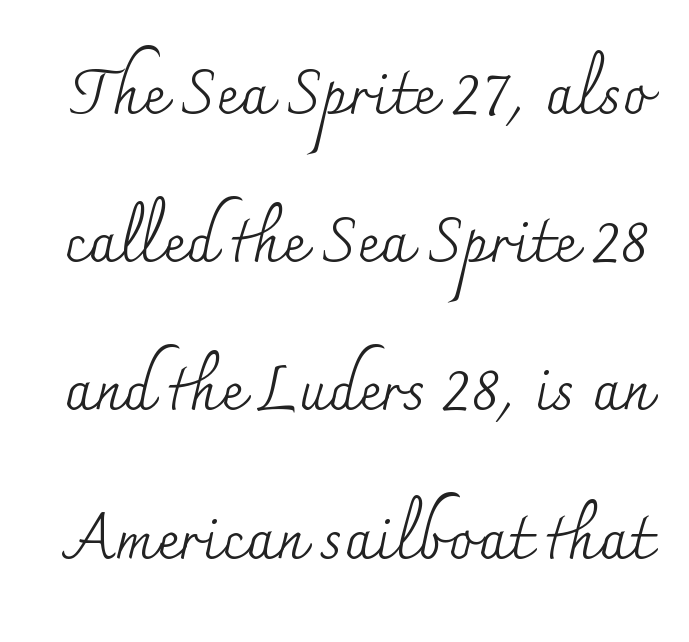
The image shows 62 px regular-weight serif type; set loose line spacing (2.39x), normal letter spacing, not underlined; medium stroke contrast and a small x-height.
